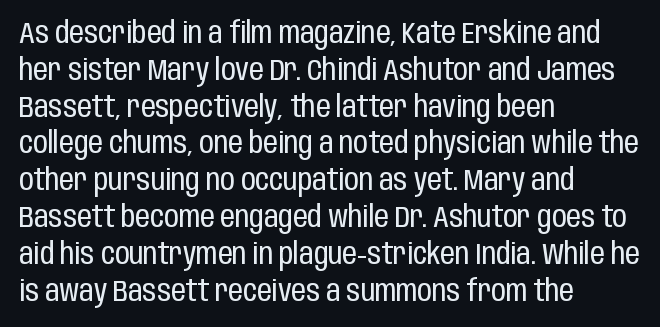
Is this a fixed-width face? No — the glyphs have proportional, varying widths. Underline: absent. The letterforms sit at book weight or below. The lettering holds an erect, upright posture throughout. The paragraph shown leans on its left margin. The horizontal fit of the characters is conventional and even.
